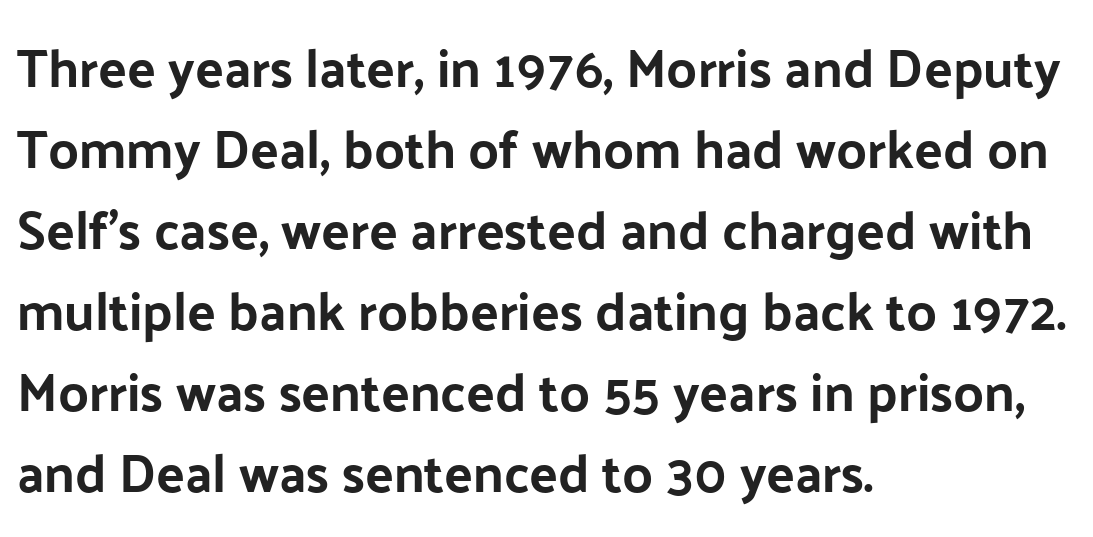
{"serif": "no", "italic": "no", "bold": "yes", "weight": "bold", "width": "normal", "stroke_contrast": "low", "x_height": "medium", "monospaced": "no", "underline": "no", "align": "left", "line_spacing": "normal", "line_spacing_ratio": 1.53, "letter_spacing": "normal", "letter_spacing_em": 0.0, "glyph_px": 53}
